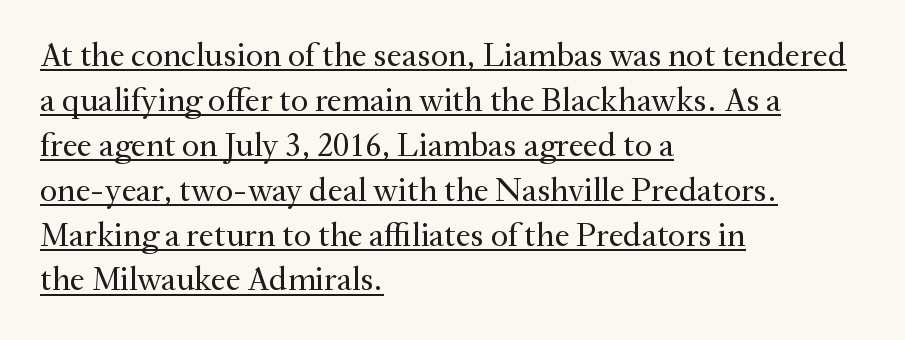
Q: Is the text bold? A: No.
Q: Is the text italic (slanted)? A: No, it is upright.
Q: Is the typeface a serif or a sans-serif typeface? A: Serif.
Q: Is the text underlined? A: Yes.
Q: How is the paragraph aligned? A: Left-aligned.
Q: Is the spacing between letters normal or unusually wide? A: Normal.
Q: Is the spacing between lines tight, normal or loose? A: Normal.
Q: Width (condensed, normal, or wide)? A: Normal.
Q: Stroke contrast? A: Medium.
Q: x-height? A: Small.
Q: Monospaced? A: No.
